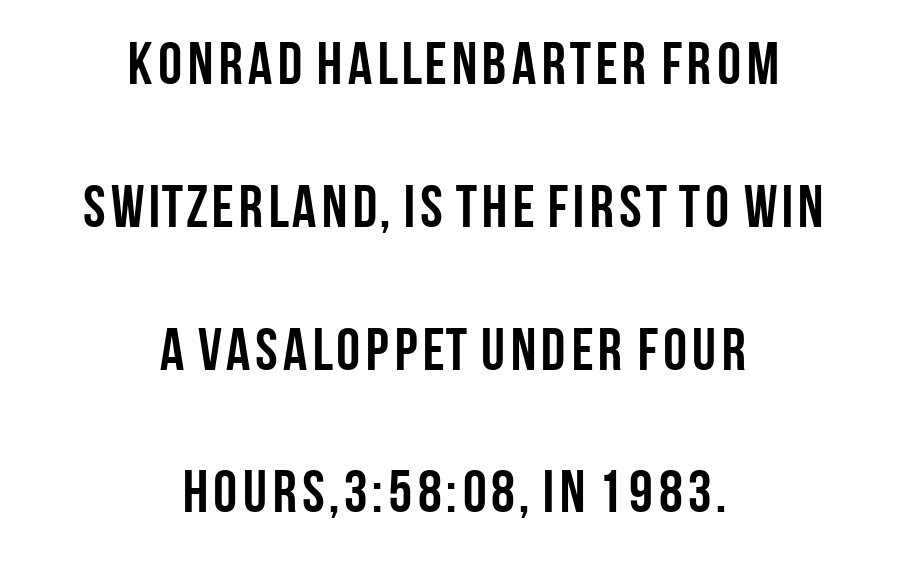
The image shows 60 px semibold, condensed sans-serif type, upright; set centered, loose line spacing (2.38x), normal letter spacing, not underlined; low stroke contrast and a large x-height.
